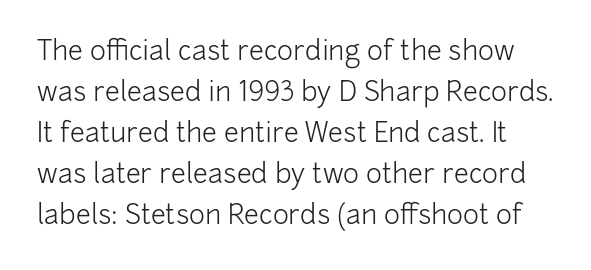
When letters stand straight like this, we call the style roman or upright. The characters are drawn with everyday or finer stroke widths. Notice how descenders clear the ascenders below comfortably — that's standard leading. Caption: standard tracking, unaltered. The area under the type is left untouched.
